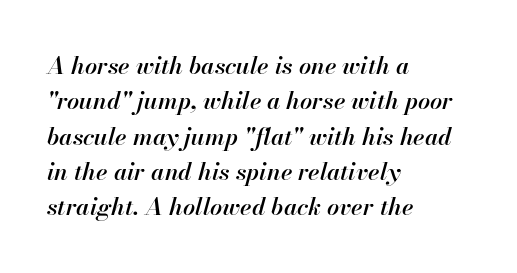
{"italic": "yes", "lean": "right", "slant_degrees": 13, "bold": "semi", "underline": "no", "align": "left", "line_spacing": "normal", "line_spacing_ratio": 1.47, "letter_spacing": "normal", "letter_spacing_em": 0.0, "glyph_px": 24}
